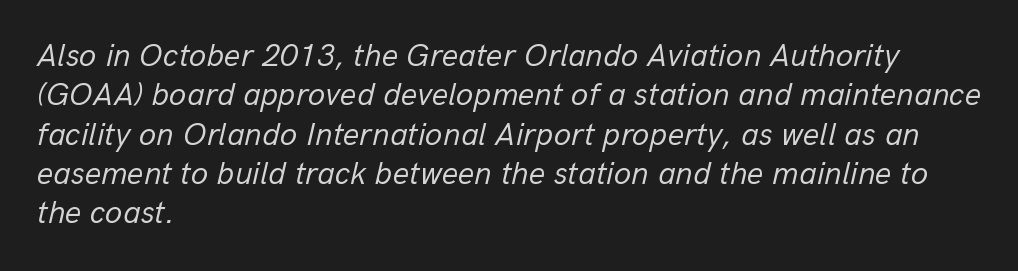
Rendered with sloped, italic letterforms. The space beneath each line is pristine and unruled. Here the designer chose a conventional face with non-uniform glyph widths. The tracking reads as untouched default to a designer's eye. The passage shown is not bold in any degree.
